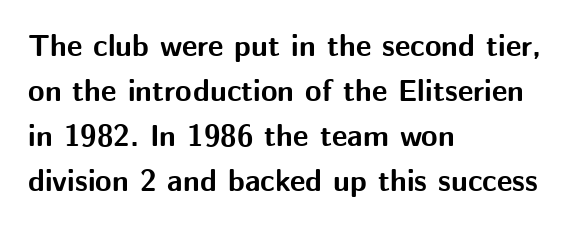
Q: Is the text bold? A: Yes.
Q: Is the text italic (slanted)? A: No, it is upright.
Q: Is the typeface a serif or a sans-serif typeface? A: Sans-serif.
Q: Is the text underlined? A: No.
Q: How is the paragraph aligned? A: Left-aligned.
Q: Is the spacing between letters normal or unusually wide? A: Normal.
Q: Is the spacing between lines tight, normal or loose? A: Normal.
Q: Width (condensed, normal, or wide)? A: Normal.
Q: Stroke contrast? A: Medium.
Q: x-height? A: Medium.
Q: Monospaced? A: No.
